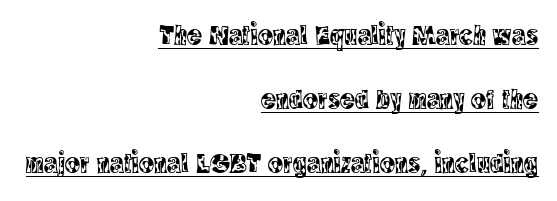
{"serif": "yes", "italic": "no", "width": "condensed", "x_height": "large", "monospaced": "no", "underline": "yes", "align": "right", "line_spacing": "loose", "line_spacing_ratio": 2.28, "letter_spacing": "normal", "letter_spacing_em": 0.0, "glyph_px": 28}
